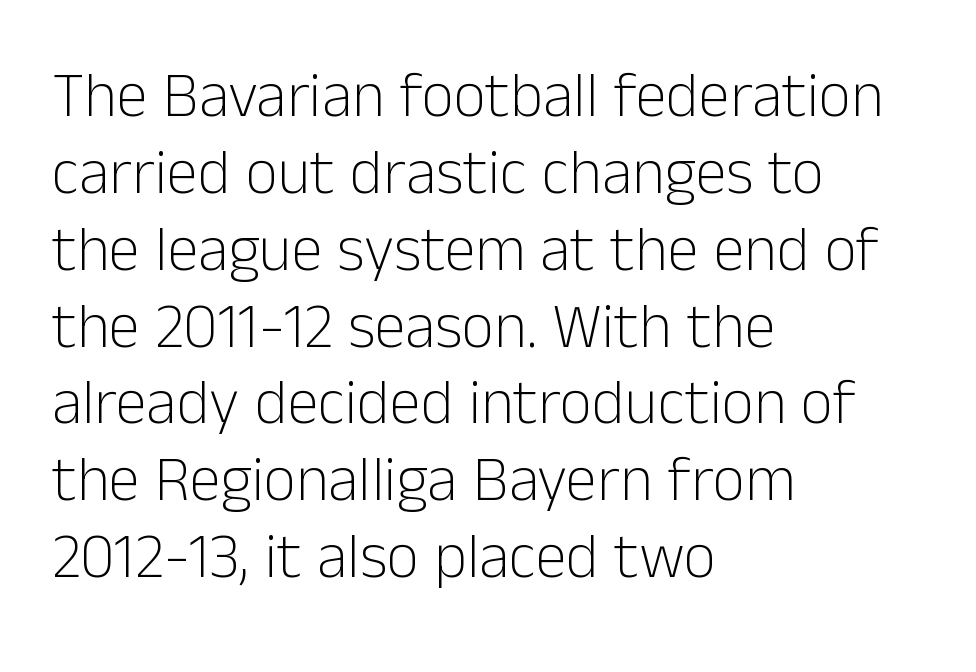
{"serif": "no", "italic": "no", "bold": "no", "weight": "light", "width": "normal", "stroke_contrast": "low", "x_height": "medium", "monospaced": "no", "underline": "no", "align": "left", "line_spacing_ratio": 1.22, "letter_spacing": "normal", "letter_spacing_em": 0.0, "glyph_px": 63}
